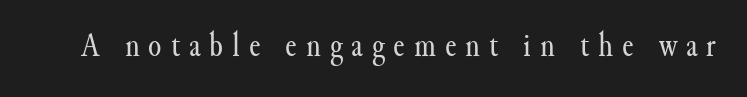
Q: Is the text bold? A: No.
Q: Is the text italic (slanted)? A: No, it is upright.
Q: Is the typeface a serif or a sans-serif typeface? A: Serif.
Q: Is the text underlined? A: No.
Q: Is the spacing between letters normal or unusually wide? A: Unusually wide.
Q: Width (condensed, normal, or wide)? A: Normal.
Q: Stroke contrast? A: Medium.
Q: x-height? A: Small.
Q: Monospaced? A: No.
